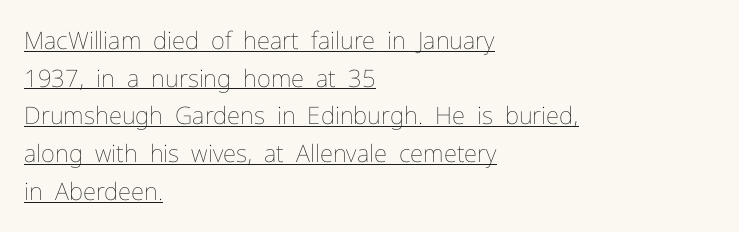
Q: Is the text bold? A: No.
Q: Is the text italic (slanted)? A: No, it is upright.
Q: Is the text underlined? A: Yes.
Q: How is the paragraph aligned? A: Left-aligned.
Q: Is the spacing between letters normal or unusually wide? A: Normal.
Q: Is the spacing between lines tight, normal or loose? A: Normal.
